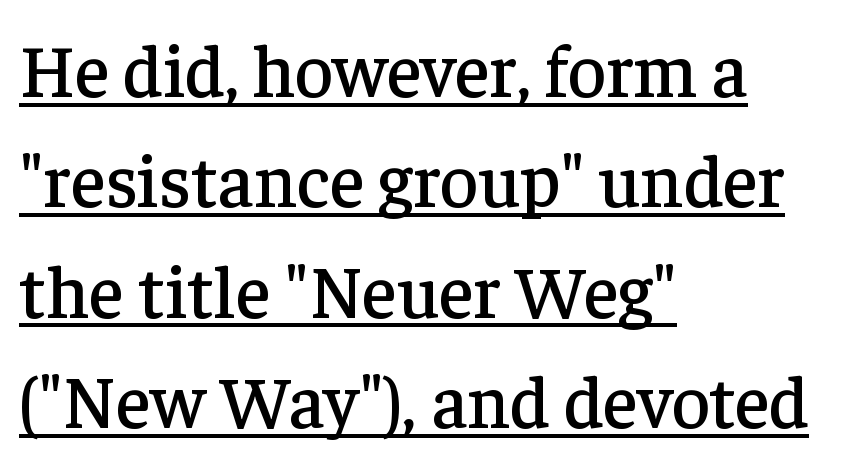
{"serif": "yes", "italic": "no", "width": "normal", "stroke_contrast": "low", "x_height": "medium", "monospaced": "no", "underline": "yes", "align": "left", "line_spacing": "normal", "line_spacing_ratio": 1.49, "letter_spacing": "normal", "letter_spacing_em": 0.0, "glyph_px": 74}
